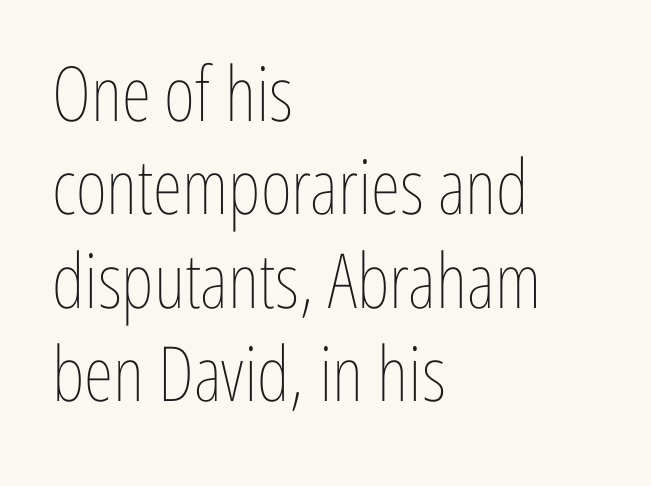
The type sits square on the baseline with zero lean. Stem width sits at or under what a default text font uses. Short and long lines alike share a common starting point at left. Compared with typical body copy, the letter spacing here is the same. Beneath every word, the page is bare.
